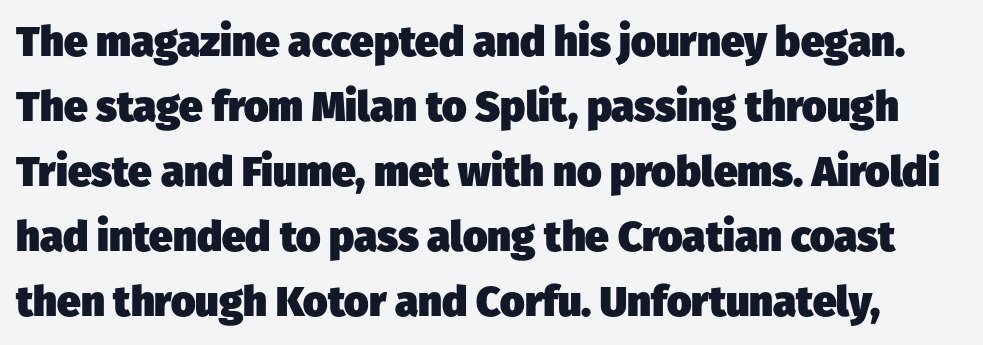
Grotesque or geometric, the face here clearly has no serifs. A typesetter would call this leading conventional body-copy spacing. Tracking value appears to be zero — textbook default spacing. Think of a printed novel: that variable character pitch is what you see here.
